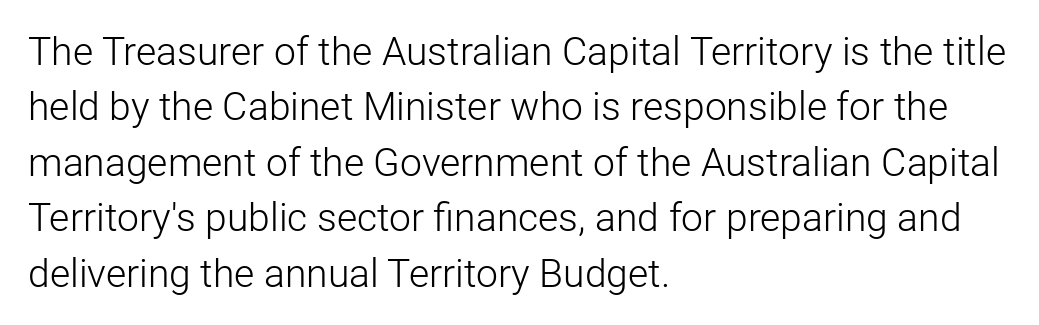
Q: Is the text bold? A: No.
Q: Is the text italic (slanted)? A: No, it is upright.
Q: Is the typeface a serif or a sans-serif typeface? A: Sans-serif.
Q: Is the text underlined? A: No.
Q: How is the paragraph aligned? A: Left-aligned.
Q: Is the spacing between letters normal or unusually wide? A: Normal.
Q: Is the spacing between lines tight, normal or loose? A: Normal.
Q: Width (condensed, normal, or wide)? A: Normal.
Q: Stroke contrast? A: Low.
Q: x-height? A: Medium.
Q: Monospaced? A: No.
